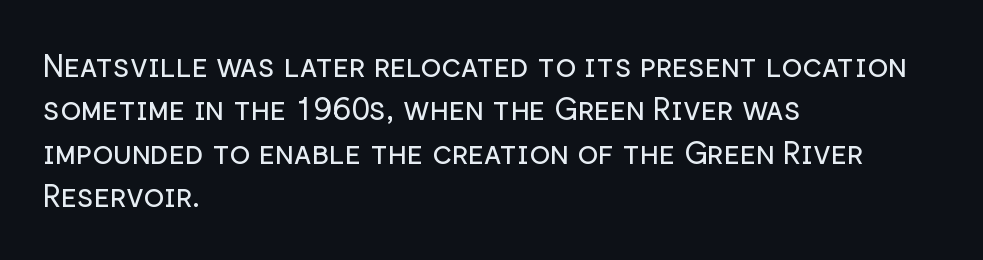
Honestly, the letter spacing is just normal — you wouldn't notice it. Font category for this specimen: sans-serif. A typesetter would call this proportional, since set widths differ per character. Plain, unruled lines of type. A normal amount of white space separates one row of letters from the next. Where is the straight margin? On the left.
